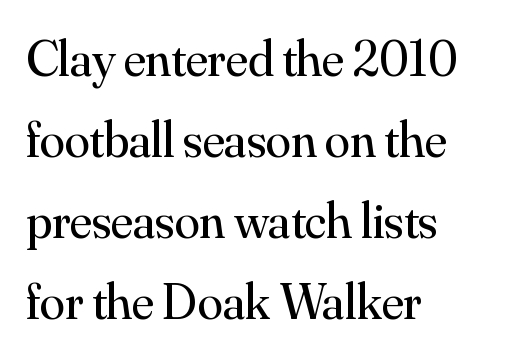
The image shows 51 px regular-weight serif type, upright; set left-aligned, normal line spacing (1.59x), normal letter spacing, not underlined; medium stroke contrast and a small x-height.
